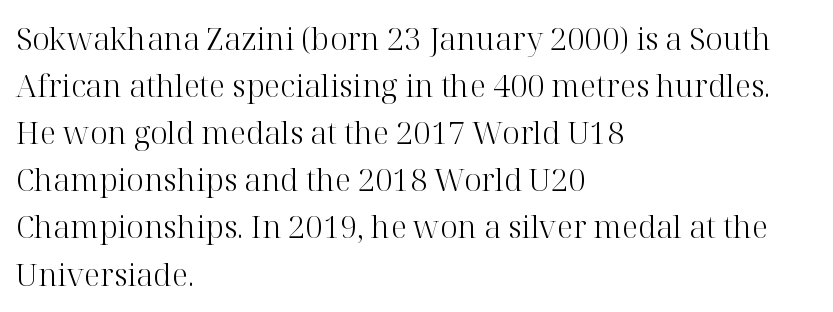
{"serif": "yes", "italic": "no", "bold": "no", "weight": "light", "width": "normal", "stroke_contrast": "high", "x_height": "medium", "monospaced": "no", "underline": "no", "align": "left", "line_spacing": "normal", "line_spacing_ratio": 1.52, "letter_spacing": "normal", "letter_spacing_em": 0.0, "glyph_px": 31}
